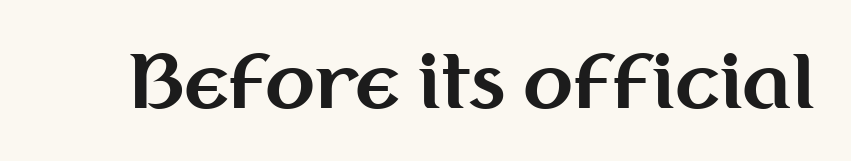
The image shows 73 px bold sans-serif type, upright; set normal letter spacing, not underlined; medium stroke contrast and a medium x-height.
